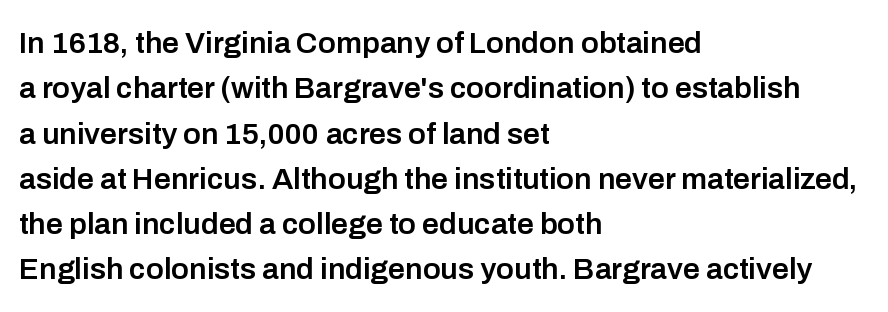
Q: Is the text bold? A: Semi-bold.
Q: Is the text italic (slanted)? A: No, it is upright.
Q: Is the typeface a serif or a sans-serif typeface? A: Sans-serif.
Q: Is the text underlined? A: No.
Q: How is the paragraph aligned? A: Left-aligned.
Q: Is the spacing between letters normal or unusually wide? A: Normal.
Q: Is the spacing between lines tight, normal or loose? A: Normal.
Q: Width (condensed, normal, or wide)? A: Normal.
Q: Stroke contrast? A: Low.
Q: x-height? A: Medium.
Q: Monospaced? A: No.
